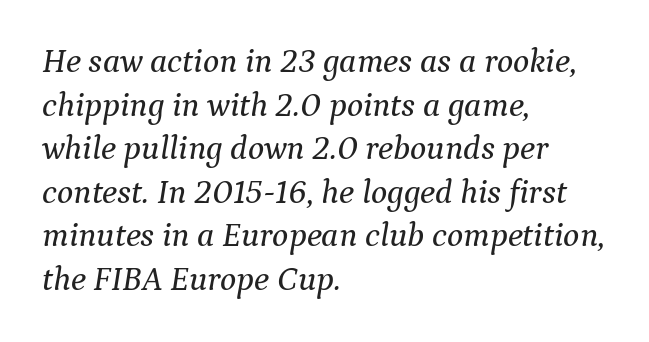
{"serif": "yes", "italic": "yes", "lean": "right", "slant_degrees": 9, "width": "normal", "stroke_contrast": "medium", "x_height": "medium", "monospaced": "no", "underline": "no", "align": "left", "line_spacing": "normal", "line_spacing_ratio": 1.28, "letter_spacing": "normal", "letter_spacing_em": 0.0, "glyph_px": 34}
